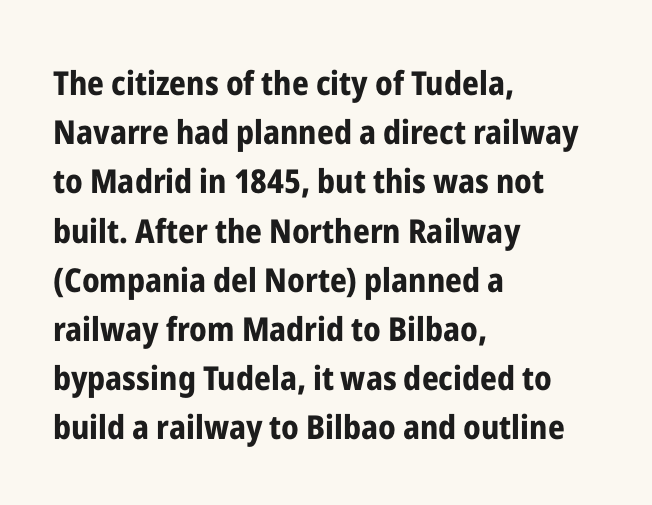
Q: Is the text bold? A: Yes.
Q: Is the text italic (slanted)? A: No, it is upright.
Q: Is the typeface a serif or a sans-serif typeface? A: Sans-serif.
Q: Is the text underlined? A: No.
Q: How is the paragraph aligned? A: Left-aligned.
Q: Is the spacing between letters normal or unusually wide? A: Normal.
Q: Is the spacing between lines tight, normal or loose? A: Normal.
Q: Width (condensed, normal, or wide)? A: Condensed.
Q: Stroke contrast? A: Low.
Q: x-height? A: Medium.
Q: Monospaced? A: No.
